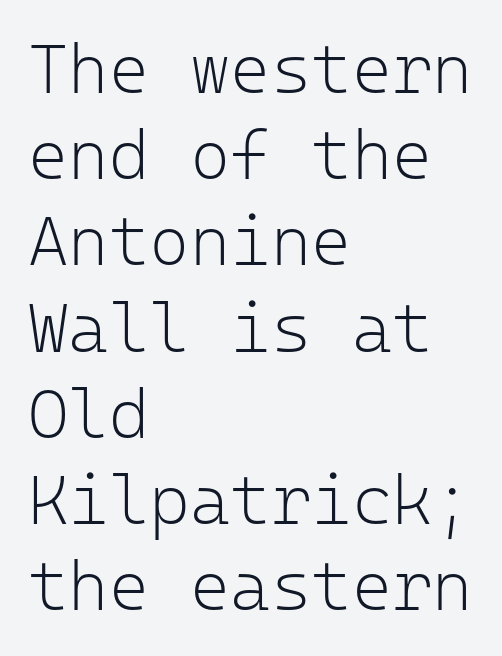
Q: Is the text bold? A: No.
Q: Is the text italic (slanted)? A: No, it is upright.
Q: Is the typeface a serif or a sans-serif typeface? A: Sans-serif.
Q: Is the text underlined? A: No.
Q: How is the paragraph aligned? A: Left-aligned.
Q: Is the spacing between letters normal or unusually wide? A: Normal.
Q: Is the spacing between lines tight, normal or loose? A: Normal.
Q: Width (condensed, normal, or wide)? A: Normal.
Q: Stroke contrast? A: Low.
Q: x-height? A: Medium.
Q: Monospaced? A: Yes.
